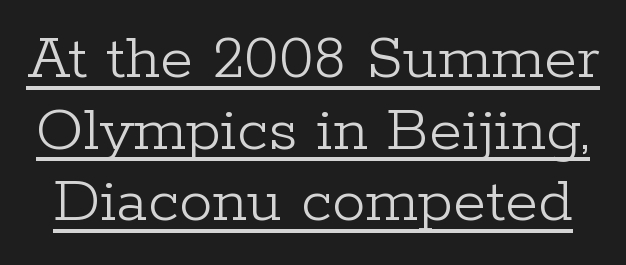
{"serif": "yes", "italic": "no", "bold": "no", "weight": "light", "width": "normal", "stroke_contrast": "low", "x_height": "medium", "monospaced": "no", "underline": "yes", "line_spacing": "tight", "line_spacing_ratio": 1.07, "letter_spacing": "normal", "letter_spacing_em": 0.0, "glyph_px": 67}
